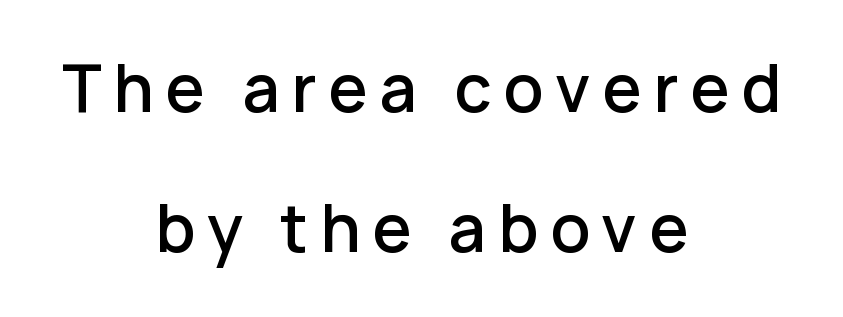
Q: Is the text bold? A: Semi-bold.
Q: Is the text italic (slanted)? A: No, it is upright.
Q: Is the typeface a serif or a sans-serif typeface? A: Sans-serif.
Q: Is the text underlined? A: No.
Q: How is the paragraph aligned? A: Centered.
Q: Is the spacing between lines tight, normal or loose? A: Loose.
Q: Width (condensed, normal, or wide)? A: Normal.
Q: Stroke contrast? A: Low.
Q: x-height? A: Medium.
Q: Monospaced? A: No.
